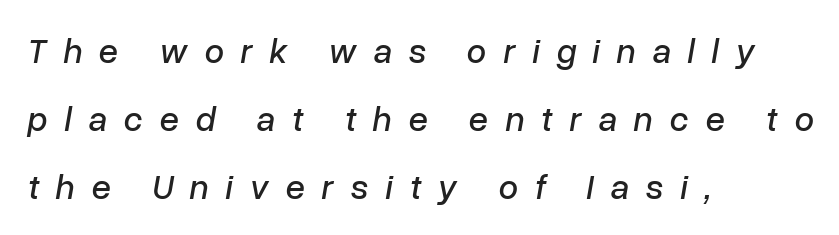
The image shows 35 px text type, italic (leaning right); set left-aligned, loose line spacing (1.94x), unusually wide letter spacing (+0.48 em), not underlined; low stroke contrast and a medium x-height.
